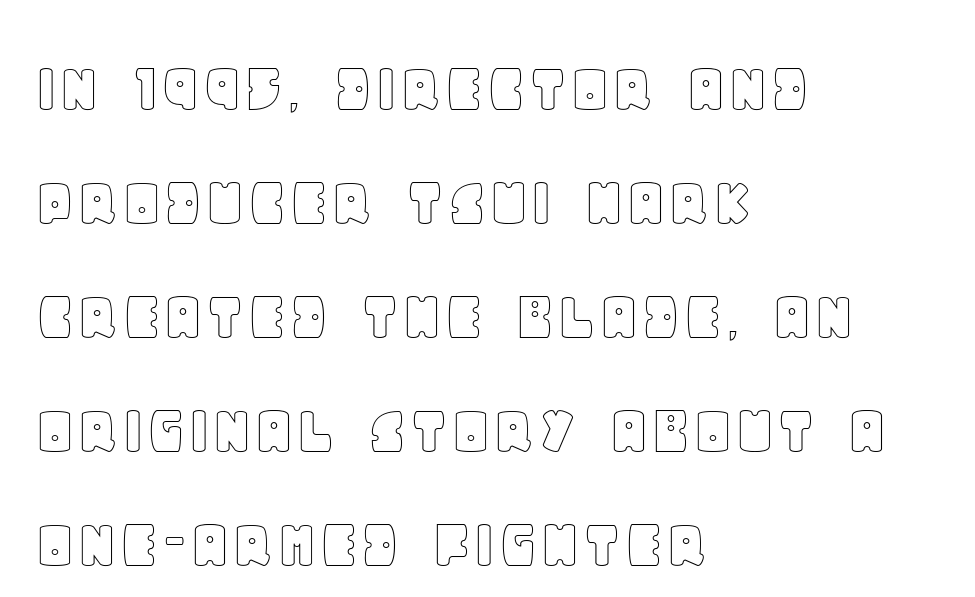
Clear beneath every line of the passage. Note the varied advance widths — an 'i' is clearly narrower than an 'm'. The specimen reads as upright at a glance. How would I describe the line gaps? Plain and ordinary. Between one letter and the next there's only the usual sliver of space. The paragraph shown leans on its left margin.
